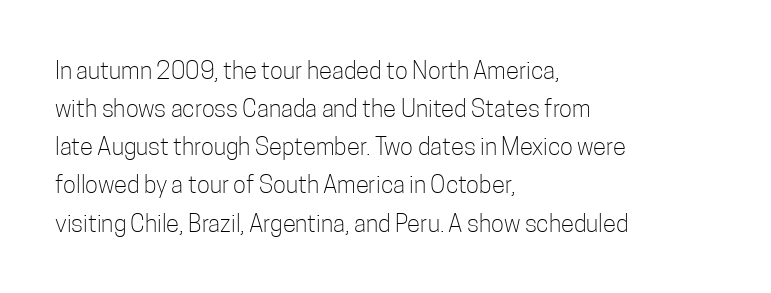
The image shows 24 px text type, upright; set left-aligned, normal line spacing (1.59x), normal letter spacing, not underlined.
